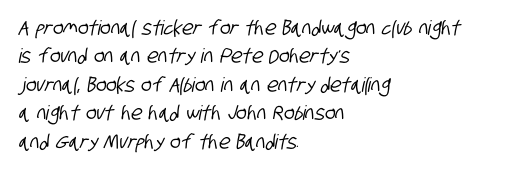
Q: Is the text underlined? A: No.
Q: How is the paragraph aligned? A: Left-aligned.
Q: Is the spacing between letters normal or unusually wide? A: Normal.
Q: Is the spacing between lines tight, normal or loose? A: Normal.
